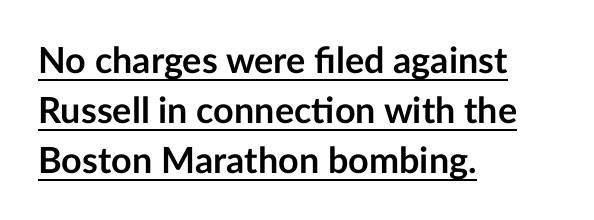
Q: Is the text bold? A: Yes.
Q: Is the text italic (slanted)? A: No, it is upright.
Q: Is the typeface a serif or a sans-serif typeface? A: Sans-serif.
Q: Is the text underlined? A: Yes.
Q: How is the paragraph aligned? A: Left-aligned.
Q: Is the spacing between letters normal or unusually wide? A: Normal.
Q: Is the spacing between lines tight, normal or loose? A: Normal.
Q: Width (condensed, normal, or wide)? A: Normal.
Q: Stroke contrast? A: Low.
Q: x-height? A: Medium.
Q: Monospaced? A: No.
